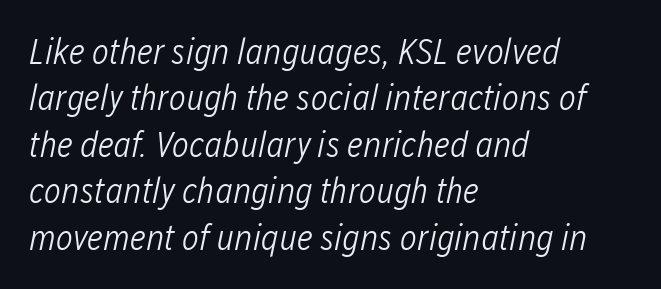
The weight tops out at a normal text grade. The lines in this sample share a left origin and differ only in where they stop. These lines were composed using italics. Check the space under the baseline: it is left empty. Think of a printed novel: that variable character pitch is what you see here. Line spacing here is normal.
